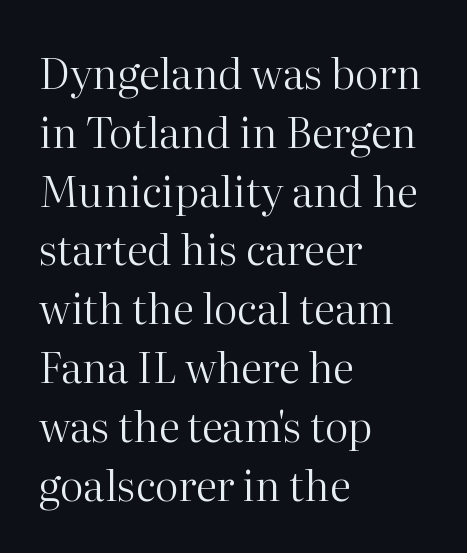
Q: Is the text bold? A: No.
Q: Is the text italic (slanted)? A: No, it is upright.
Q: Is the typeface a serif or a sans-serif typeface? A: Serif.
Q: Is the text underlined? A: No.
Q: How is the paragraph aligned? A: Left-aligned.
Q: Is the spacing between letters normal or unusually wide? A: Normal.
Q: Is the spacing between lines tight, normal or loose? A: Normal.
Q: Width (condensed, normal, or wide)? A: Normal.
Q: Stroke contrast? A: High.
Q: x-height? A: Medium.
Q: Monospaced? A: No.
